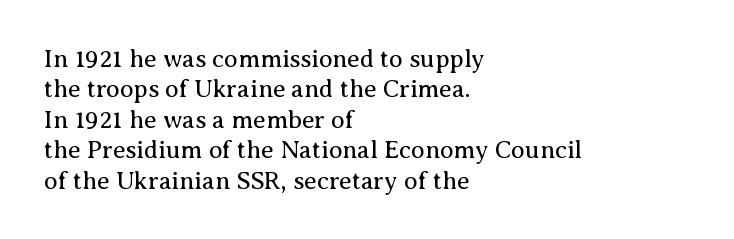
The image shows 25 px text type, upright; set left-aligned, line spacing 1.22x, normal letter spacing, not underlined.
